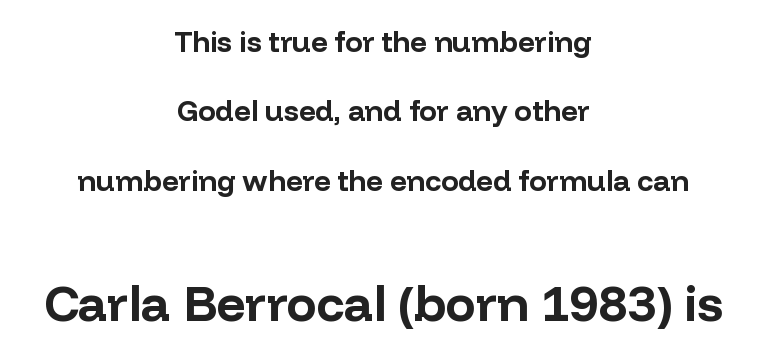
{"serif": "no", "italic": "no", "bold": "yes", "weight": "bold", "width": "normal", "stroke_contrast": "low", "x_height": "medium", "monospaced": "no", "underline": "no", "align": "center", "line_spacing": "loose", "line_spacing_ratio": 2.39, "letter_spacing": "normal", "letter_spacing_em": 0.0, "larger_block": "second", "size_ratio": 1.72, "glyph_px": 50}
